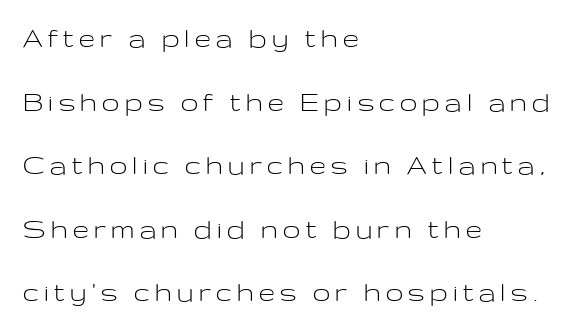
{"serif": "no", "italic": "no", "bold": "no", "weight": "light", "width": "wide", "stroke_contrast": "low", "x_height": "medium", "monospaced": "no", "underline": "no", "align": "left", "line_spacing": "loose", "line_spacing_ratio": 2.05, "glyph_px": 31}
